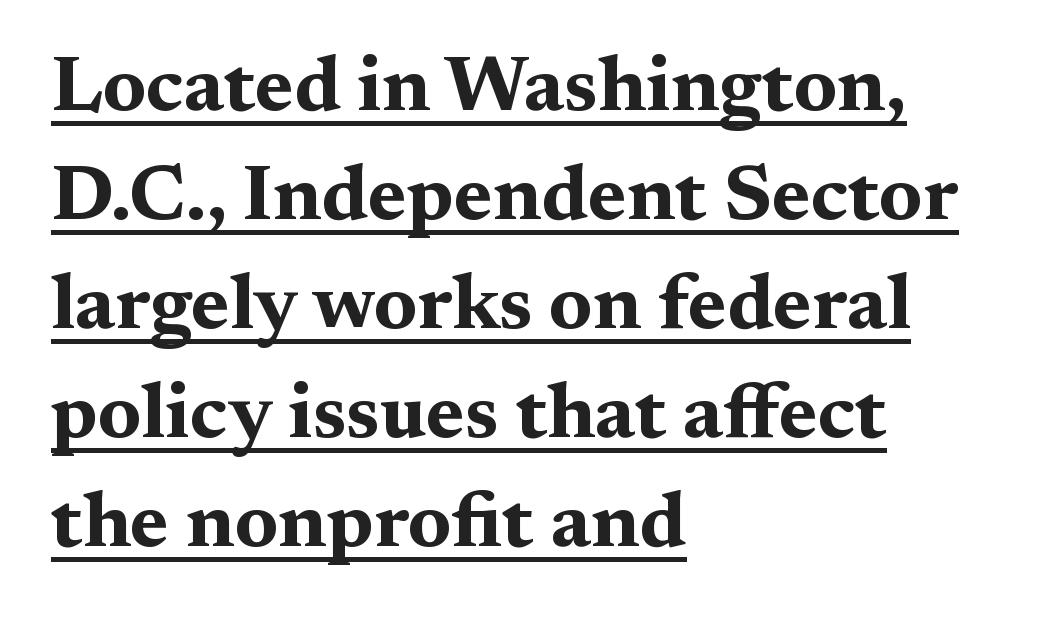
The image shows 79 px bold, wide serif type, upright; set left-aligned, normal line spacing (1.38x), normal letter spacing, underlined; medium stroke contrast and a medium x-height.
